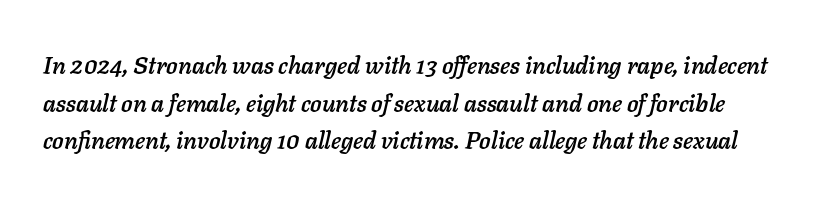
Observe the lean: these are italic letterforms. The strip under each line holds only bare page. Honestly, the letter spacing is just normal — you wouldn't notice it. Rows of type keep a routine distance in the vertical direction.
